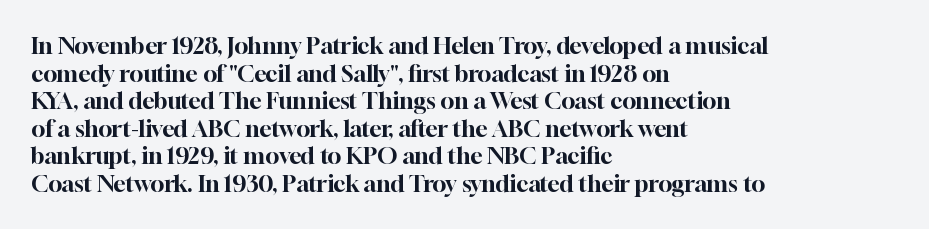
The image shows 23 px text type, upright; set left-aligned, line spacing 1.2x, normal letter spacing, not underlined.
